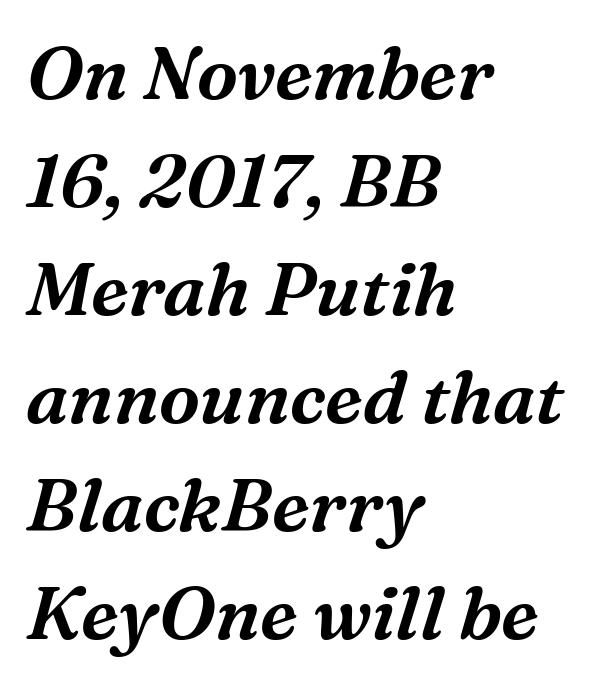
{"serif": "yes", "italic": "yes", "lean": "right", "slant_degrees": 16, "width": "normal", "stroke_contrast": "medium", "x_height": "medium", "monospaced": "no", "underline": "no", "align": "left", "line_spacing": "normal", "line_spacing_ratio": 1.46, "letter_spacing": "normal", "letter_spacing_em": 0.0, "glyph_px": 74}
